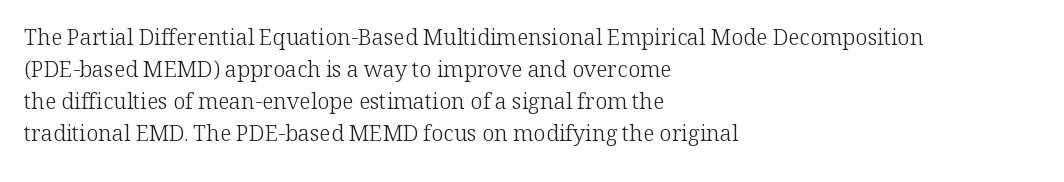
Weight: in the light-to-regular range. These lines keep a tight, regular rhythm from letter to letter. Any mark beneath the type? The region is blank. Left-aligned paragraph, ragged on the right. If you drew a line through each stem, it would be perfectly vertical. Honestly, the row spacing looks completely unremarkable.
